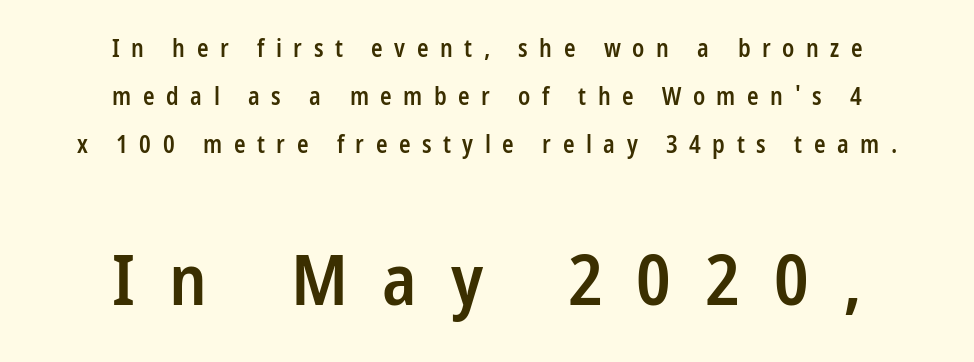
Think of a printed novel: that variable character pitch is what you see here. Every stem runs plumb, perpendicular to the baseline. Is this a sans? Yes — the strokes have no serifs. Each glyph is drawn with semibold strokes, heavier than normal yet not fully bold. The paragraph has two soft edges and a firm central axis.
